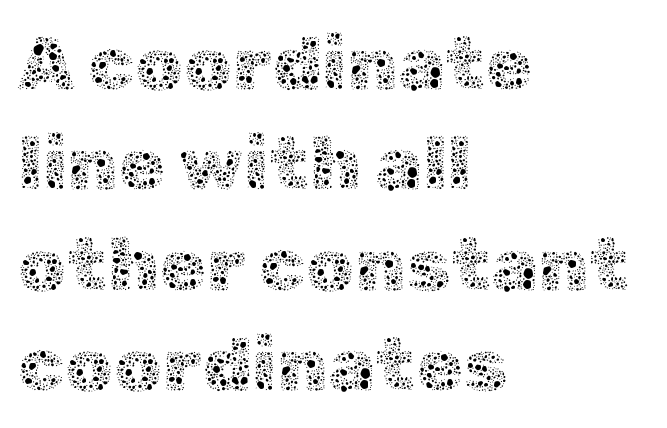
Q: Is the text bold? A: No.
Q: Is the text italic (slanted)? A: No, it is upright.
Q: Is the text underlined? A: No.
Q: How is the paragraph aligned? A: Left-aligned.
Q: Is the spacing between letters normal or unusually wide? A: Normal.
Q: Is the spacing between lines tight, normal or loose? A: Normal.
Q: Width (condensed, normal, or wide)? A: Normal.
Q: x-height? A: Medium.
Q: Monospaced? A: No.
